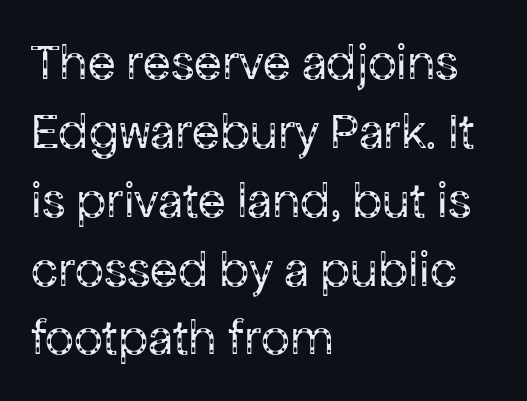
{"serif": "no", "italic": "no", "bold": "no", "weight": "regular", "width": "normal", "stroke_contrast": "low", "x_height": "medium", "monospaced": "no", "underline": "no", "align": "left", "line_spacing": "normal", "line_spacing_ratio": 1.35, "letter_spacing": "normal", "letter_spacing_em": 0.0, "glyph_px": 51}
